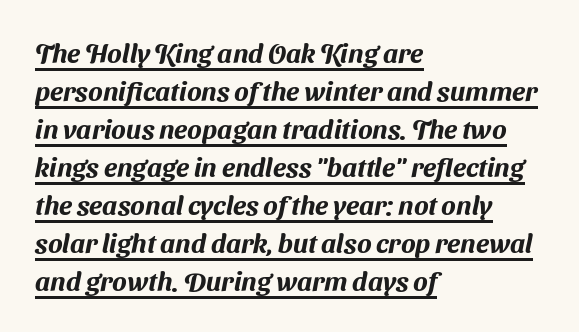
{"underline": "yes", "align": "left", "line_spacing": "normal", "line_spacing_ratio": 1.41, "letter_spacing": "normal", "letter_spacing_em": 0.0, "glyph_px": 27}
